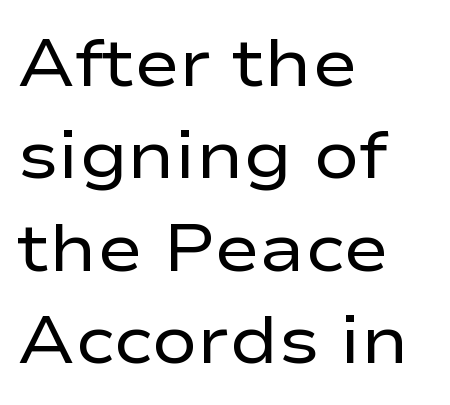
The image shows 68 px regular-weight, wide sans-serif type, upright; set left-aligned, normal line spacing (1.36x), normal letter spacing, not underlined; low stroke contrast and a medium x-height.
